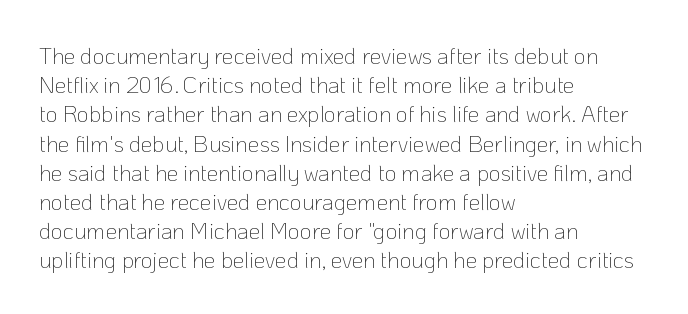
The image shows 23 px text type, upright; set left-aligned, normal line spacing (1.27x), normal letter spacing, not underlined.
